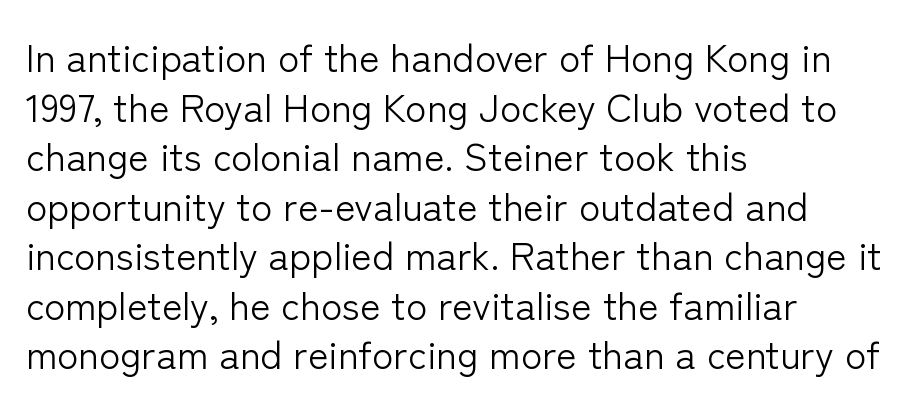
Q: Is the text bold? A: No.
Q: Is the text italic (slanted)? A: No, it is upright.
Q: Is the typeface a serif or a sans-serif typeface? A: Sans-serif.
Q: Is the text underlined? A: No.
Q: How is the paragraph aligned? A: Left-aligned.
Q: Is the spacing between letters normal or unusually wide? A: Normal.
Q: Is the spacing between lines tight, normal or loose? A: Normal.
Q: Width (condensed, normal, or wide)? A: Normal.
Q: Stroke contrast? A: Low.
Q: x-height? A: Medium.
Q: Monospaced? A: No.
